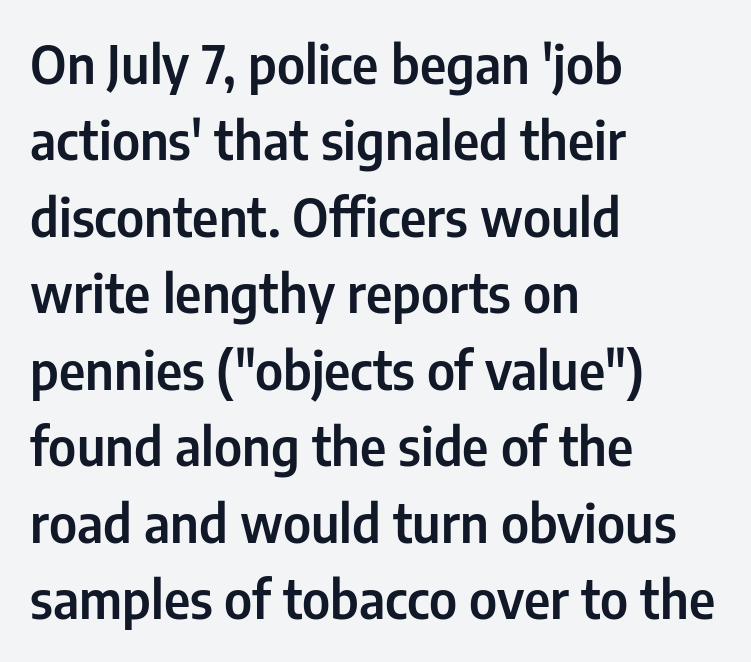
{"serif": "no", "italic": "no", "width": "condensed", "stroke_contrast": "low", "x_height": "medium", "monospaced": "no", "underline": "no", "align": "left", "line_spacing": "normal", "line_spacing_ratio": 1.47, "letter_spacing": "normal", "letter_spacing_em": 0.0, "glyph_px": 52}
